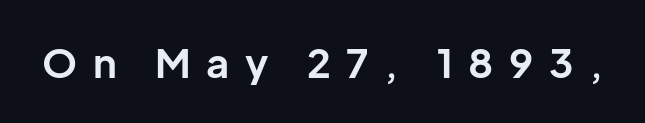
{"serif": "no", "italic": "no", "bold": "yes", "weight": "bold", "width": "normal", "stroke_contrast": "low", "x_height": "medium", "monospaced": "no", "underline": "no", "letter_spacing": "wide", "letter_spacing_em": 0.39, "glyph_px": 40}
